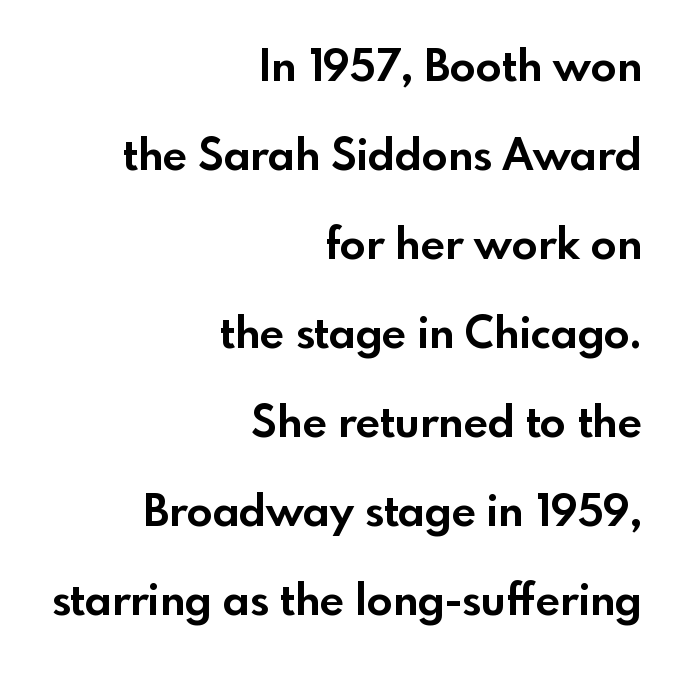
Ascenders rise straight up at ninety degrees. The letters are bold, with thick, heavy strokes. One glance says open: line gaps are wider than usual. Each word holds together tightly as a unit, with standard inter-letter gaps. Horizontal alignment here is rightward, an uncommon choice for prose.
